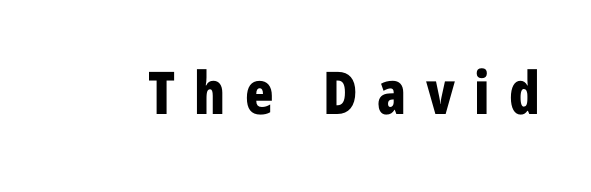
The image shows 59 px bold, condensed sans-serif type, upright; set unusually wide letter spacing (+0.33 em), not underlined; low stroke contrast and a medium x-height.
